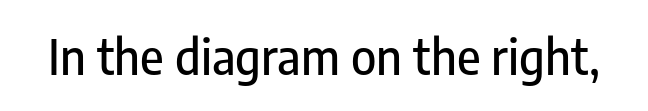
Q: Is the text italic (slanted)? A: No, it is upright.
Q: Is the typeface a serif or a sans-serif typeface? A: Sans-serif.
Q: Is the text underlined? A: No.
Q: Is the spacing between letters normal or unusually wide? A: Normal.
Q: Width (condensed, normal, or wide)? A: Condensed.
Q: Stroke contrast? A: Low.
Q: x-height? A: Medium.
Q: Monospaced? A: No.
